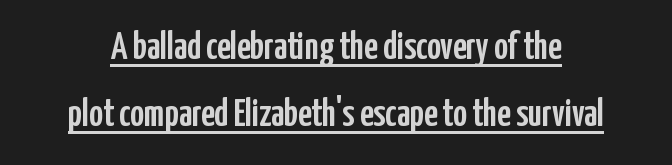
Q: Is the text italic (slanted)? A: No, it is upright.
Q: Is the typeface a serif or a sans-serif typeface? A: Sans-serif.
Q: Is the text underlined? A: Yes.
Q: Is the spacing between letters normal or unusually wide? A: Normal.
Q: Width (condensed, normal, or wide)? A: Condensed.
Q: Stroke contrast? A: Low.
Q: x-height? A: Medium.
Q: Monospaced? A: No.
